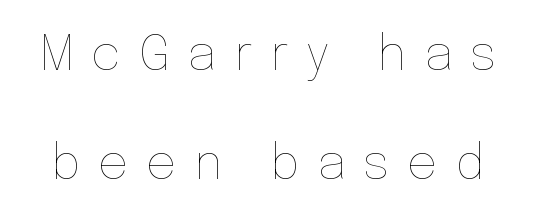
Q: Is the text bold? A: No.
Q: Is the text italic (slanted)? A: No, it is upright.
Q: Is the text underlined? A: No.
Q: Is the spacing between letters normal or unusually wide? A: Unusually wide.
Q: Is the spacing between lines tight, normal or loose? A: Loose.
Q: Width (condensed, normal, or wide)? A: Normal.
Q: Stroke contrast? A: Low.
Q: x-height? A: Medium.
Q: Monospaced? A: No.
